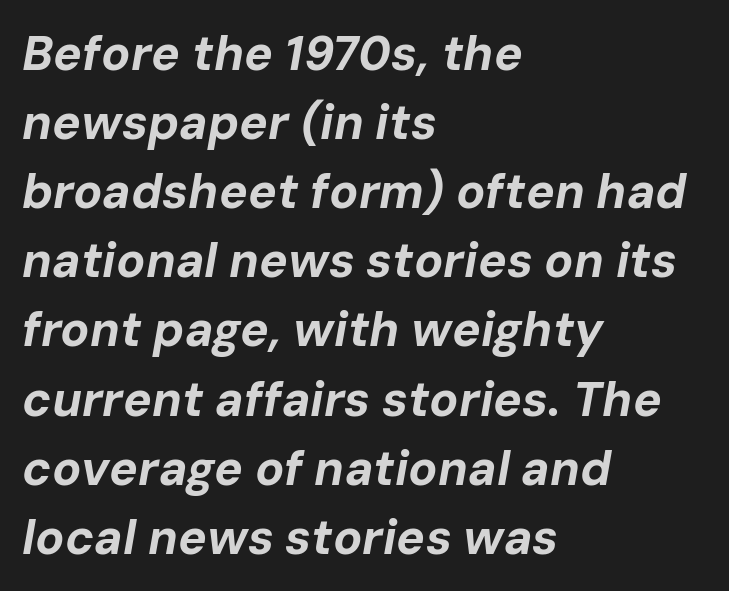
The image shows 48 px bold type, italic (leaning right); set left-aligned, normal line spacing (1.44x), normal letter spacing, not underlined; low stroke contrast and a medium x-height.
